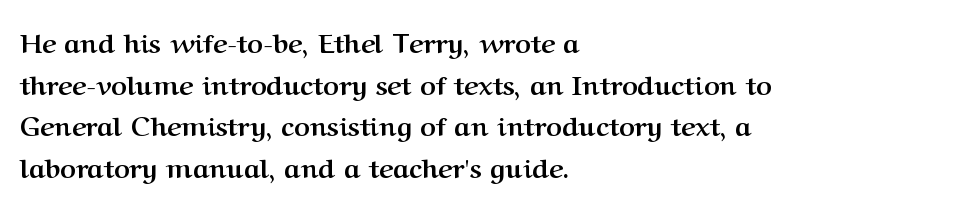
Q: Is the text bold? A: Yes.
Q: Is the text italic (slanted)? A: No, it is upright.
Q: Is the text underlined? A: No.
Q: How is the paragraph aligned? A: Left-aligned.
Q: Is the spacing between letters normal or unusually wide? A: Normal.
Q: Is the spacing between lines tight, normal or loose? A: Normal.
